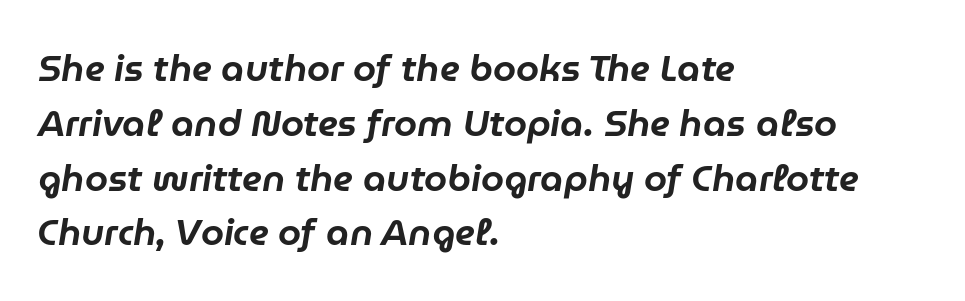
The designer left line spacing at the default. This sample is left-justified, so line endings fall wherever the words run out. The area under the type is left untouched. The rendering applies a slant to the glyphs. Think of a printed novel: that variable character pitch is what you see here. Caption: standard tracking, unaltered.
